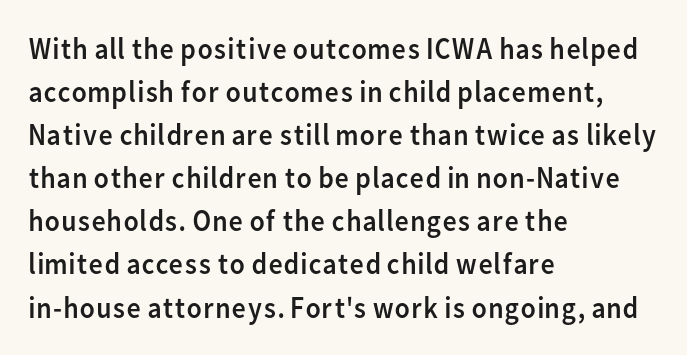
The image shows 31 px regular-weight sans-serif type, upright; set left-aligned, normal line spacing (1.39x), normal letter spacing, not underlined; low stroke contrast and a medium x-height.
